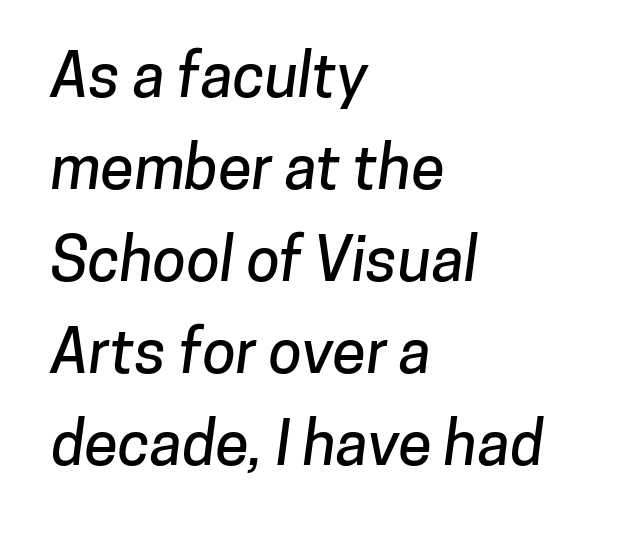
Horizontal alignment here is leftward, the default for most running prose. The rendering uses natural spacing where letterforms have individual widths. The gap between lines stays unmarked. How would I describe the line gaps? Plain and ordinary. Spacing between characters is what you'd get straight out of the box. Classification — sans serif.
